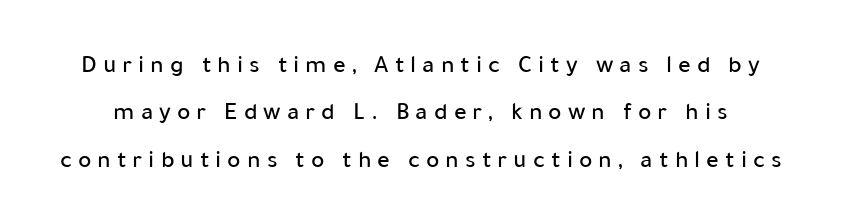
{"italic": "no", "underline": "no", "line_spacing": "loose", "line_spacing_ratio": 1.9, "letter_spacing": "wide", "letter_spacing_em": 0.24, "glyph_px": 25}
